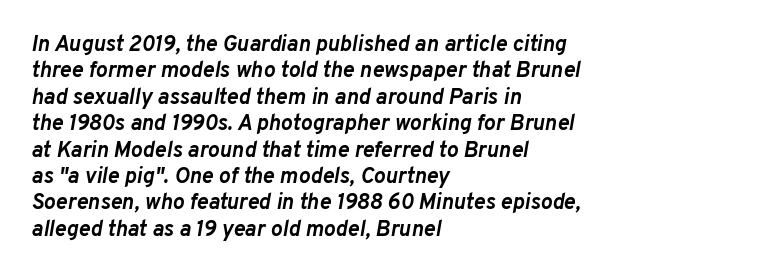
Q: Is the text bold? A: Yes.
Q: Is the text italic (slanted)? A: Yes, it leans right by about 10 degrees.
Q: Is the text underlined? A: No.
Q: How is the paragraph aligned? A: Left-aligned.
Q: Is the spacing between letters normal or unusually wide? A: Normal.
